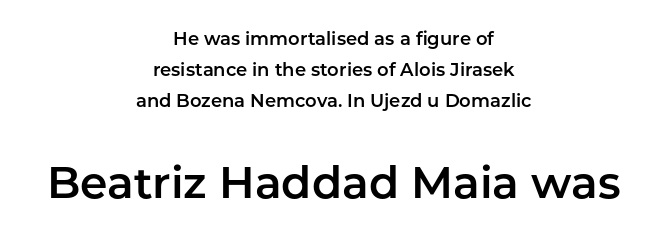
{"serif": "no", "italic": "no", "width": "normal", "stroke_contrast": "low", "x_height": "medium", "monospaced": "no", "underline": "no", "align": "center", "line_spacing_ratio": 1.71, "letter_spacing": "normal", "letter_spacing_em": 0.0, "larger_block": "second", "size_ratio": 2.44, "glyph_px": 44}
